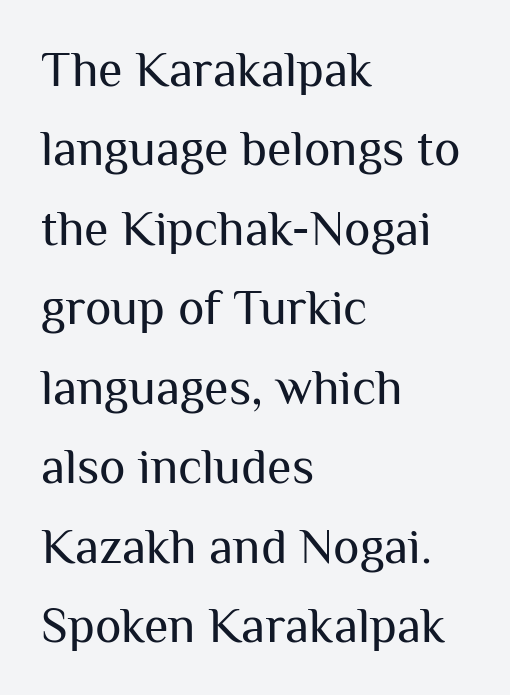
{"serif": "no", "italic": "no", "bold": "no", "weight": "regular", "width": "normal", "stroke_contrast": "medium", "x_height": "medium", "monospaced": "no", "underline": "no", "align": "left", "line_spacing": "normal", "line_spacing_ratio": 1.59, "letter_spacing": "normal", "letter_spacing_em": 0.0, "glyph_px": 50}
